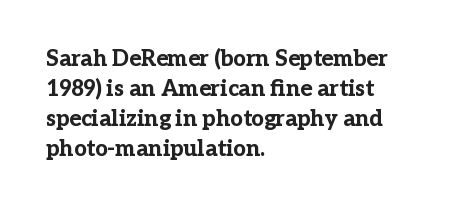
Q: Is the text bold? A: Yes.
Q: Is the text italic (slanted)? A: No, it is upright.
Q: Is the text underlined? A: No.
Q: How is the paragraph aligned? A: Left-aligned.
Q: Is the spacing between letters normal or unusually wide? A: Normal.
Q: Is the spacing between lines tight, normal or loose? A: Normal.
